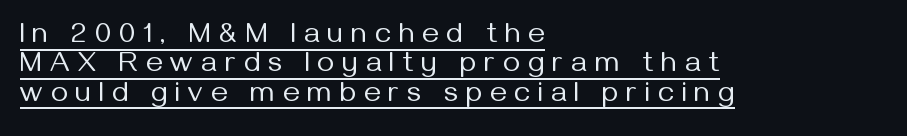
The image shows 29 px regular-weight sans-serif type, upright; set left-aligned, tight line spacing (1.01x), unusually wide letter spacing (+0.28 em), underlined; medium stroke contrast and a medium x-height.
